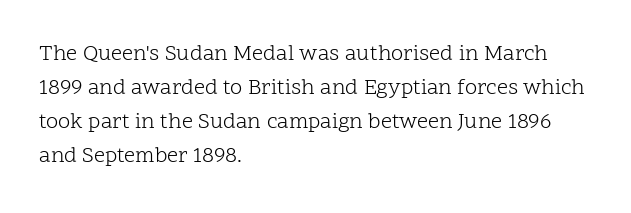
Q: Is the text bold? A: No.
Q: Is the text italic (slanted)? A: No, it is upright.
Q: Is the text underlined? A: No.
Q: How is the paragraph aligned? A: Left-aligned.
Q: Is the spacing between letters normal or unusually wide? A: Normal.
Q: Is the spacing between lines tight, normal or loose? A: Normal.
